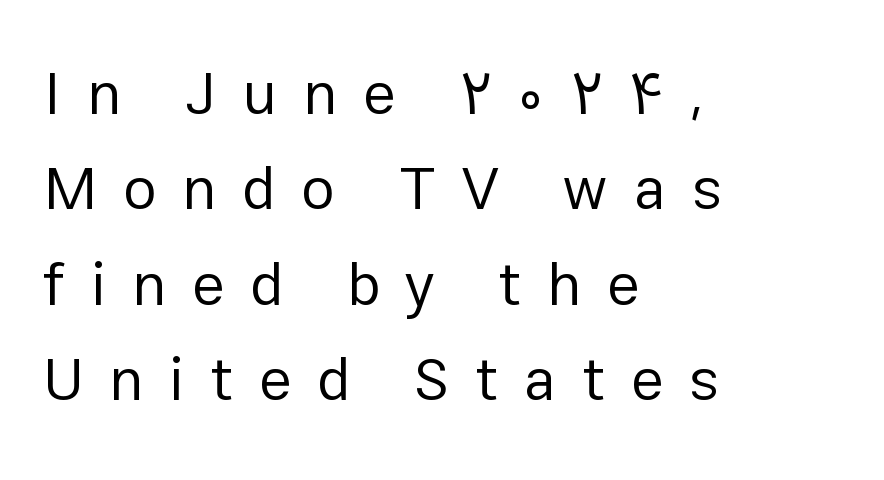
Q: Is the text bold? A: No.
Q: Is the text italic (slanted)? A: No, it is upright.
Q: Is the typeface a serif or a sans-serif typeface? A: Sans-serif.
Q: Is the text underlined? A: No.
Q: How is the paragraph aligned? A: Left-aligned.
Q: Is the spacing between letters normal or unusually wide? A: Unusually wide.
Q: Is the spacing between lines tight, normal or loose? A: Normal.
Q: Width (condensed, normal, or wide)? A: Normal.
Q: Stroke contrast? A: Low.
Q: x-height? A: Medium.
Q: Monospaced? A: No.
